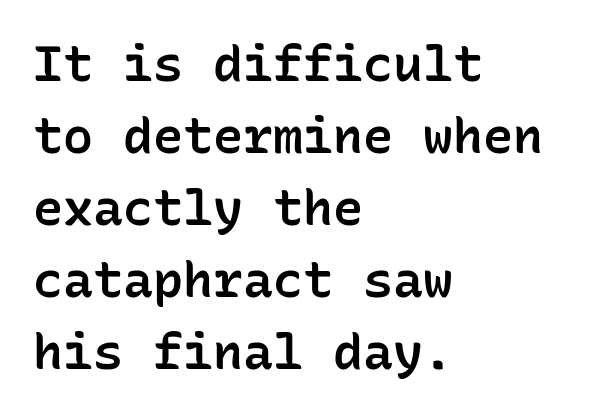
Q: Is the text bold? A: Semi-bold.
Q: Is the text italic (slanted)? A: No, it is upright.
Q: Is the typeface a serif or a sans-serif typeface? A: Sans-serif.
Q: Is the text underlined? A: No.
Q: How is the paragraph aligned? A: Left-aligned.
Q: Is the spacing between letters normal or unusually wide? A: Normal.
Q: Is the spacing between lines tight, normal or loose? A: Normal.
Q: Width (condensed, normal, or wide)? A: Normal.
Q: Stroke contrast? A: Low.
Q: x-height? A: Medium.
Q: Monospaced? A: Yes.
